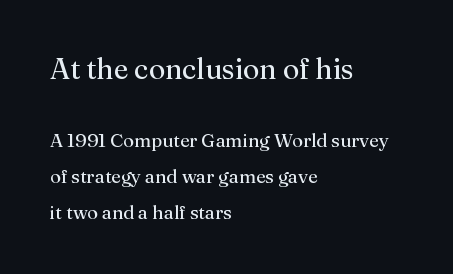
{"serif": "yes", "italic": "no", "bold": "no", "weight": "regular", "width": "normal", "stroke_contrast": "medium", "x_height": "medium", "monospaced": "no", "underline": "no", "align": "left", "line_spacing_ratio": 1.89, "letter_spacing": "normal", "letter_spacing_em": 0.0, "larger_block": "first", "size_ratio": 1.53, "glyph_px": 29}
